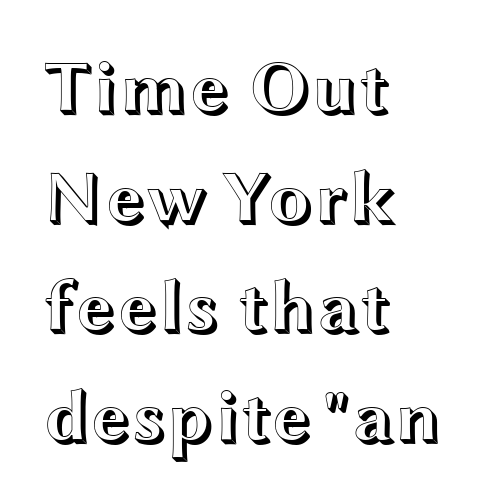
{"italic": "no", "width": "wide", "x_height": "medium", "monospaced": "no", "underline": "no", "align": "left", "line_spacing": "normal", "line_spacing_ratio": 1.48, "letter_spacing": "normal", "letter_spacing_em": 0.0, "glyph_px": 74}
